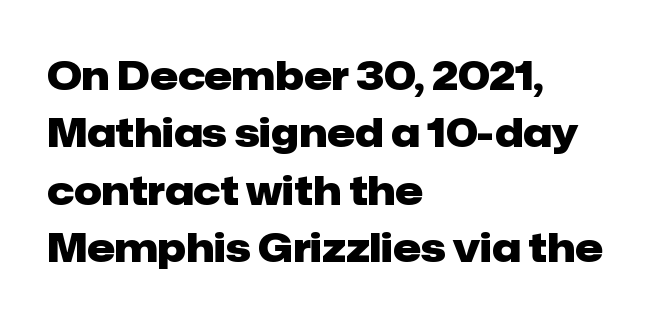
The image shows 39 px heavy sans-serif type, upright; set left-aligned, normal line spacing (1.47x), normal letter spacing, not underlined; low stroke contrast and a medium x-height.
